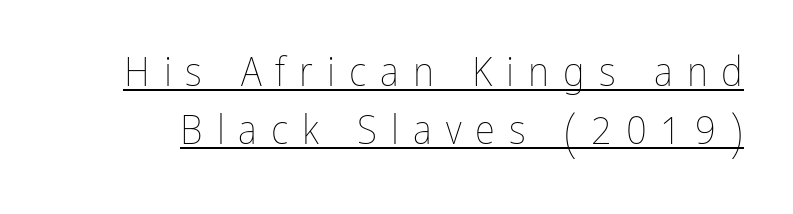
The image shows 41 px thin, condensed type, upright; set normal line spacing (1.41x), unusually wide letter spacing (+0.34 em), underlined; low stroke contrast and a medium x-height.
